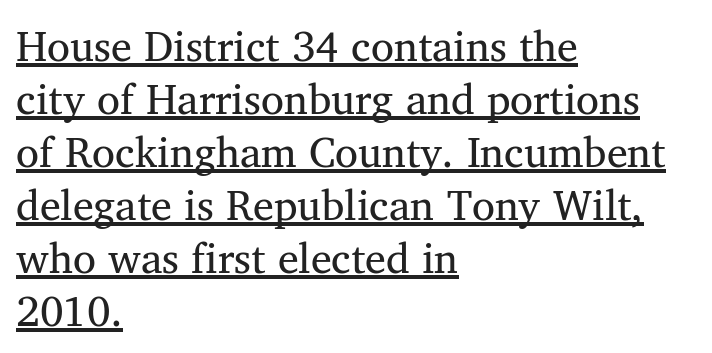
{"serif": "yes", "italic": "no", "bold": "no", "weight": "regular", "width": "normal", "stroke_contrast": "medium", "x_height": "medium", "monospaced": "no", "underline": "yes", "align": "left", "line_spacing": "normal", "line_spacing_ratio": 1.26, "letter_spacing": "normal", "letter_spacing_em": 0.0, "glyph_px": 42}
